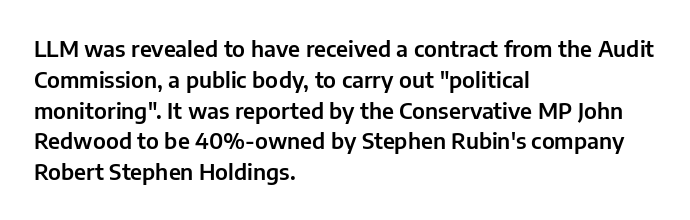
Q: Is the text italic (slanted)? A: No, it is upright.
Q: Is the text underlined? A: No.
Q: How is the paragraph aligned? A: Left-aligned.
Q: Is the spacing between letters normal or unusually wide? A: Normal.
Q: Is the spacing between lines tight, normal or loose? A: Normal.
